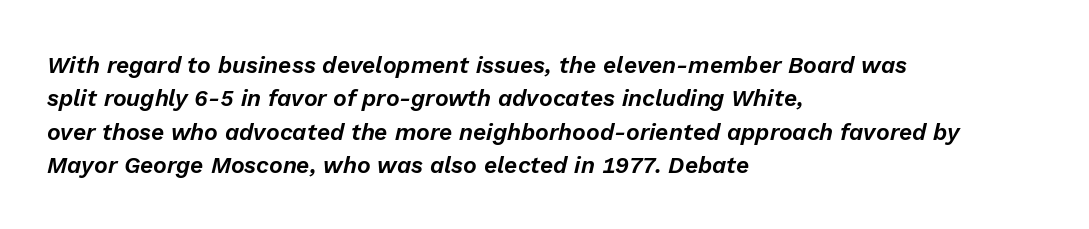
The image shows 23 px text type, italic (leaning right); set left-aligned, normal line spacing (1.45x), normal letter spacing, not underlined.
